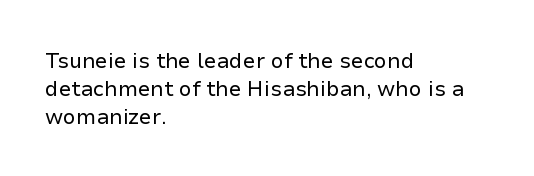
Q: Is the text bold? A: No.
Q: Is the text italic (slanted)? A: No, it is upright.
Q: Is the text underlined? A: No.
Q: How is the paragraph aligned? A: Left-aligned.
Q: Is the spacing between letters normal or unusually wide? A: Normal.
Q: Is the spacing between lines tight, normal or loose? A: Normal.
